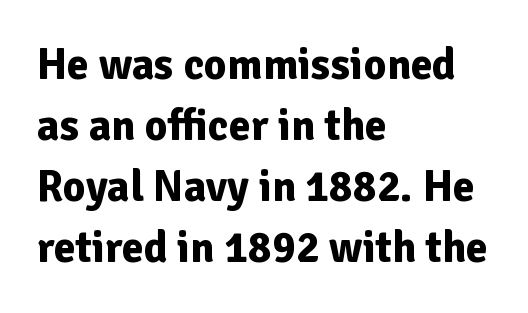
Serif or sans? Sans — the stroke terminals are bare. Chunky letters — that's bold for sure. This sample has the flowing, uneven cadence of proportional lettering. The type sits square on the baseline with zero lean. Every row of glyphs begins at an identical x-position on the left. Nothing unusual about the tracking: characters are spaced as the font intends.
